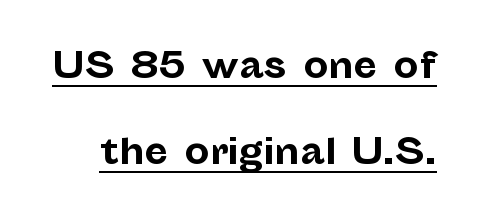
Q: Is the text bold? A: Yes.
Q: Is the text italic (slanted)? A: No, it is upright.
Q: Is the typeface a serif or a sans-serif typeface? A: Sans-serif.
Q: Is the text underlined? A: Yes.
Q: Is the spacing between letters normal or unusually wide? A: Normal.
Q: Is the spacing between lines tight, normal or loose? A: Loose.
Q: Width (condensed, normal, or wide)? A: Normal.
Q: Stroke contrast? A: Low.
Q: x-height? A: Medium.
Q: Monospaced? A: No.
